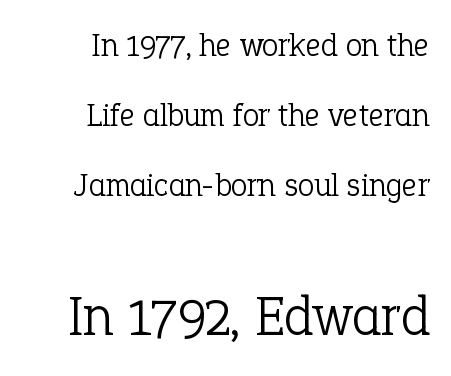
The image shows 57 px light serif type, upright; set right-aligned, loose line spacing (2.12x), normal letter spacing, not underlined; the second (bottom) block is 1.73x larger; low stroke contrast and a medium x-height.
